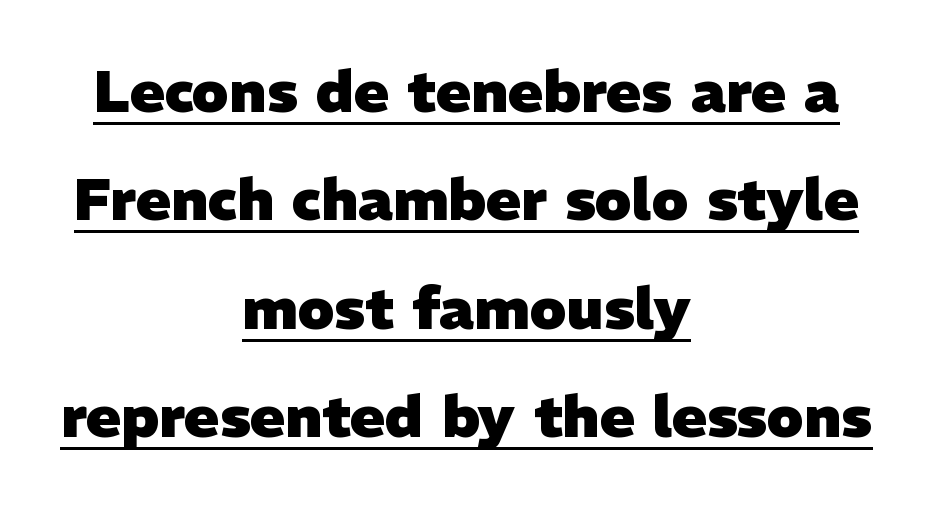
Q: Is the text bold? A: Yes.
Q: Is the typeface a serif or a sans-serif typeface? A: Sans-serif.
Q: Is the text underlined? A: Yes.
Q: How is the paragraph aligned? A: Centered.
Q: Is the spacing between letters normal or unusually wide? A: Normal.
Q: Width (condensed, normal, or wide)? A: Normal.
Q: Stroke contrast? A: Low.
Q: x-height? A: Medium.
Q: Monospaced? A: No.
